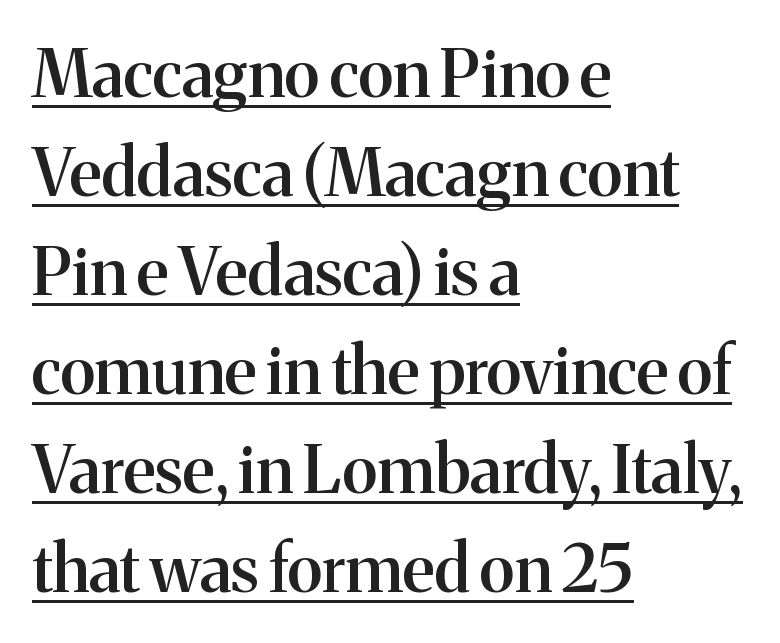
The image shows 66 px semibold serif type, upright; set left-aligned, normal line spacing (1.5x), normal letter spacing, underlined; medium stroke contrast and a medium x-height.
